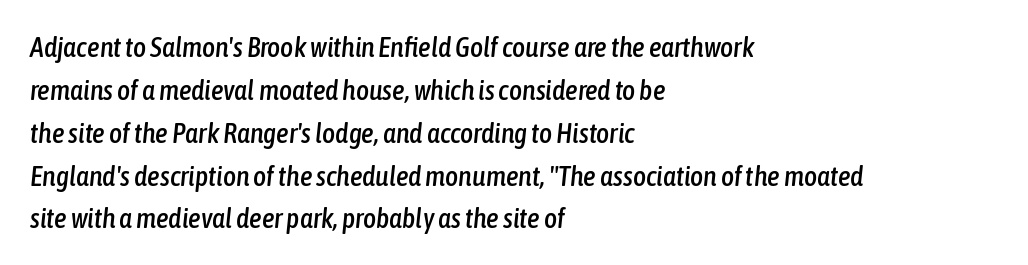
Q: Is the text italic (slanted)? A: Yes, it leans right by about 6 degrees.
Q: Is the text underlined? A: No.
Q: How is the paragraph aligned? A: Left-aligned.
Q: Is the spacing between letters normal or unusually wide? A: Normal.
Q: Is the spacing between lines tight, normal or loose? A: Normal.
Q: Width (condensed, normal, or wide)? A: Condensed.
Q: Stroke contrast? A: Low.
Q: x-height? A: Medium.
Q: Monospaced? A: No.
